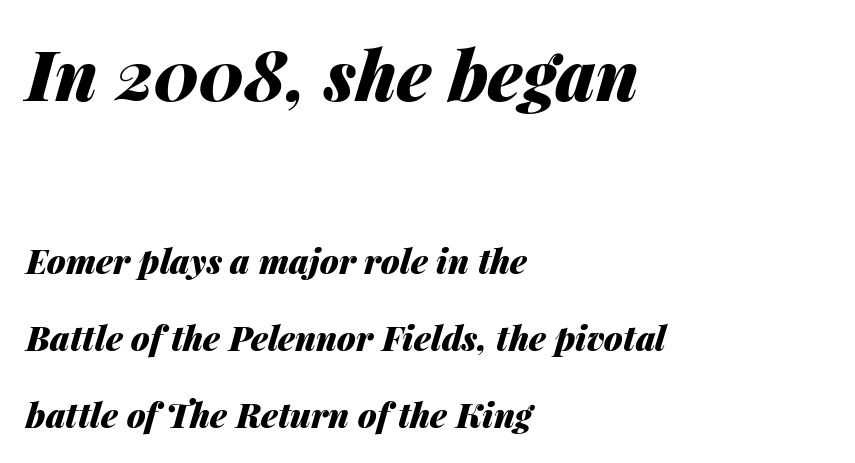
Q: Is the text bold? A: Yes.
Q: Is the text italic (slanted)? A: Yes, it leans right by about 14 degrees.
Q: Is the text underlined? A: No.
Q: How is the paragraph aligned? A: Left-aligned.
Q: Is the spacing between letters normal or unusually wide? A: Normal.
Q: Is the spacing between lines tight, normal or loose? A: Loose.
Q: Which block of text is set in a larger size, the first (top) or the second (bottom)? A: The first (top) one.
Q: Width (condensed, normal, or wide)? A: Normal.
Q: Stroke contrast? A: Medium.
Q: x-height? A: Medium.
Q: Monospaced? A: No.
